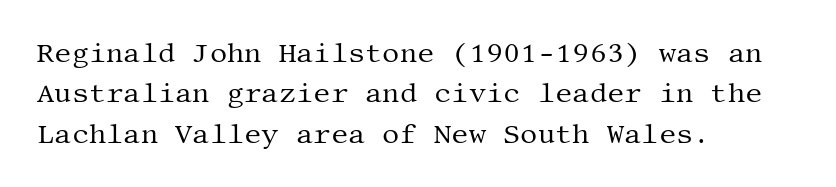
{"italic": "no", "bold": "no", "underline": "no", "align": "left", "line_spacing": "normal", "line_spacing_ratio": 1.5, "letter_spacing": "normal", "letter_spacing_em": 0.0, "glyph_px": 27}
